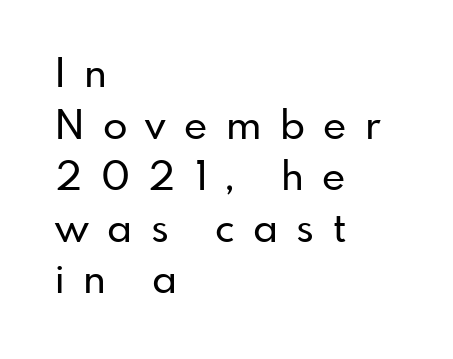
A student would call this left alignment; a typographer would say flush left, rag right. Unmarked baselines from the first word to the last. Quick note: not italic, upright. Is the letter spacing exaggerated? Yes — the characters are pushed far apart. These lines are composed in type without serifs. Varying glyph widths throughout — classic text-font behaviour.
